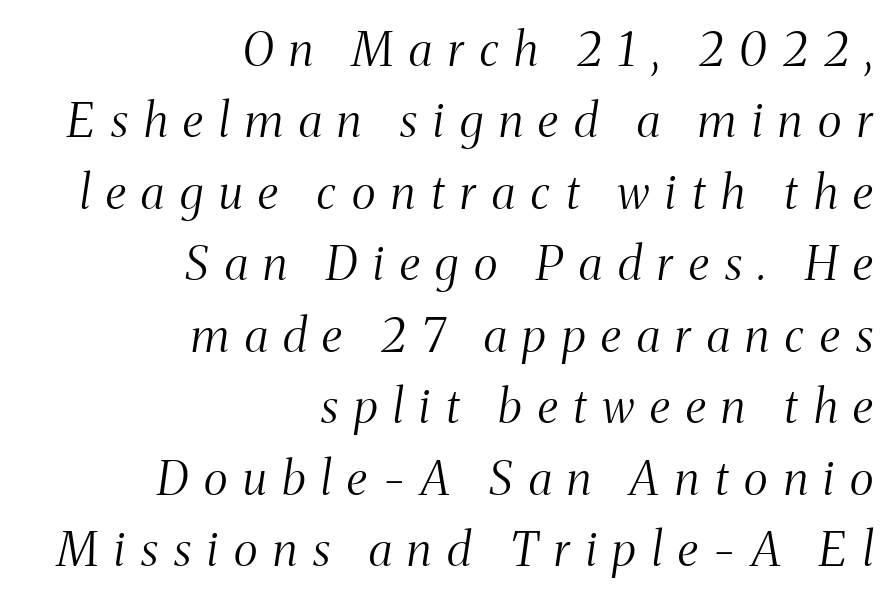
The font is comparable to plain body text, perhaps lighter. Typeset ragged left — the right edge is the straight one. The horizontal fit of the characters is loose and conspicuously gappy. The passage shown leans; its letterforms are oblique. The font family rendered here belongs to the serif group. A clean baseline with only descenders dipping below it.
